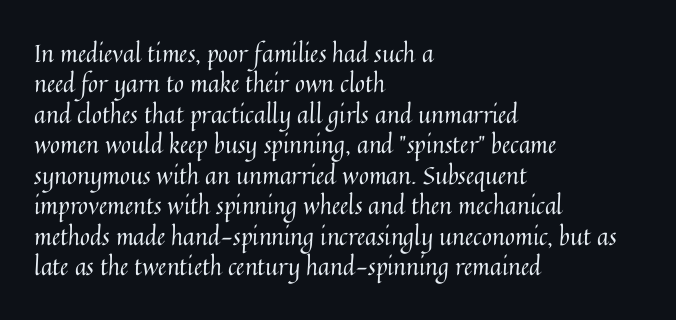
Only glyphs here, with clear space below each row. This sample is left-justified, so line endings fall wherever the words run out. Nothing unusual about the tracking: characters are spaced as the font intends. No extra ink here — the face is not bold.
